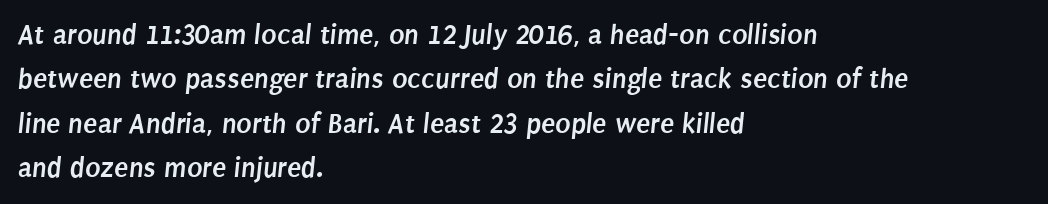
Q: Is the text bold? A: Yes.
Q: Is the typeface a serif or a sans-serif typeface? A: Sans-serif.
Q: Is the text underlined? A: No.
Q: How is the paragraph aligned? A: Left-aligned.
Q: Is the spacing between letters normal or unusually wide? A: Normal.
Q: Is the spacing between lines tight, normal or loose? A: Normal.
Q: Width (condensed, normal, or wide)? A: Condensed.
Q: Stroke contrast? A: Low.
Q: x-height? A: Large.
Q: Monospaced? A: No.
